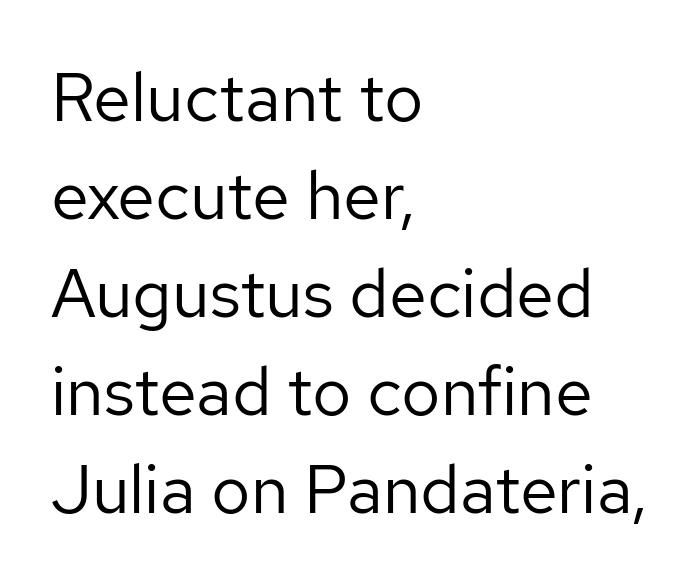
{"serif": "no", "italic": "no", "bold": "no", "weight": "regular", "width": "normal", "stroke_contrast": "low", "x_height": "medium", "monospaced": "no", "underline": "no", "align": "left", "line_spacing": "normal", "line_spacing_ratio": 1.44, "letter_spacing": "normal", "letter_spacing_em": 0.0, "glyph_px": 68}
